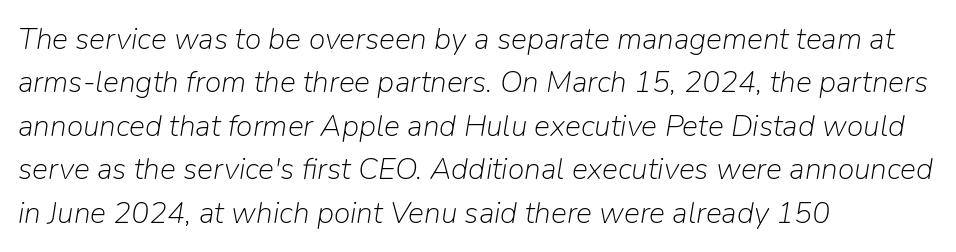
The image shows 30 px light type, italic (leaning right); set left-aligned, normal line spacing (1.45x), normal letter spacing, not underlined; low stroke contrast and a medium x-height.
